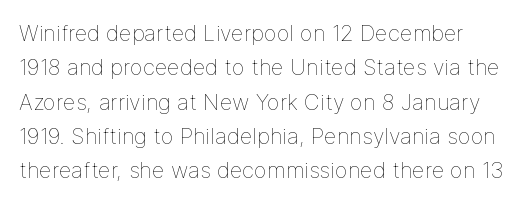
When letters stand straight like this, we call the style roman or upright. Compared with typical body copy, the letter spacing here is the same. The words here are not underlined. No letter is thick-stroked: the sample isn't bold.
